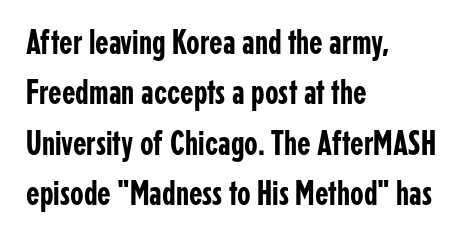
Q: Is the text italic (slanted)? A: No, it is upright.
Q: Is the typeface a serif or a sans-serif typeface? A: Sans-serif.
Q: Is the text underlined? A: No.
Q: How is the paragraph aligned? A: Left-aligned.
Q: Is the spacing between letters normal or unusually wide? A: Normal.
Q: Is the spacing between lines tight, normal or loose? A: Normal.
Q: Width (condensed, normal, or wide)? A: Condensed.
Q: Stroke contrast? A: Low.
Q: x-height? A: Medium.
Q: Monospaced? A: No.
